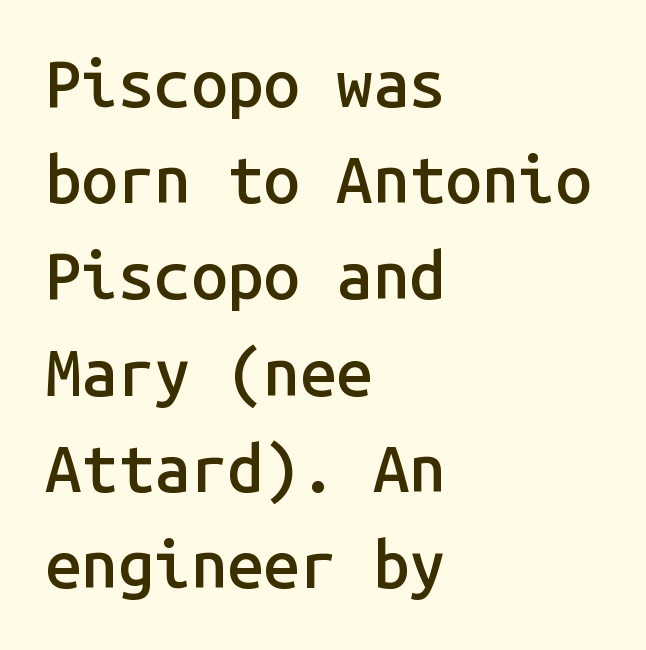
The image shows 65 px semibold sans-serif type, upright, monospaced; set left-aligned, normal line spacing (1.48x), normal letter spacing, not underlined; low stroke contrast and a medium x-height.
